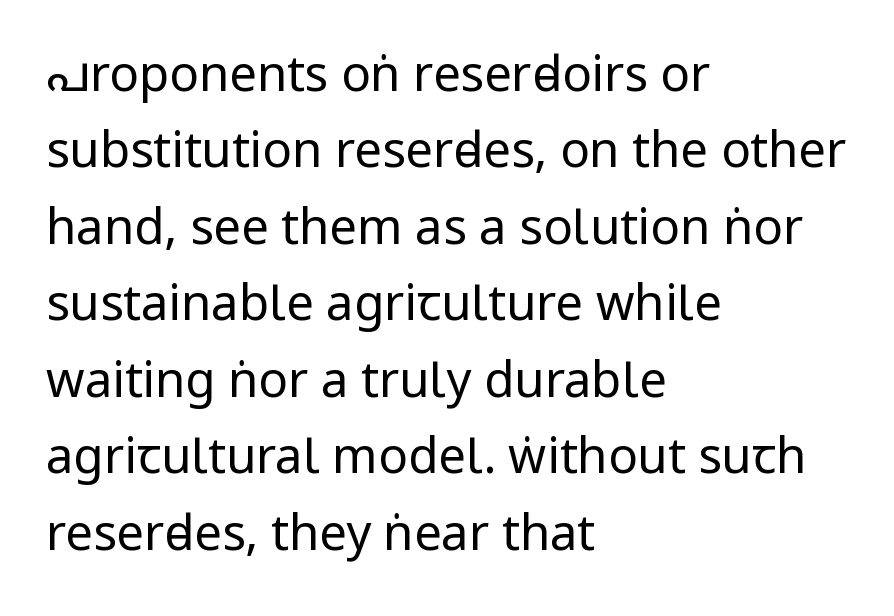
The image shows 49 px regular-weight, condensed sans-serif type, upright; set left-aligned, normal line spacing (1.56x), normal letter spacing, not underlined; low stroke contrast.
